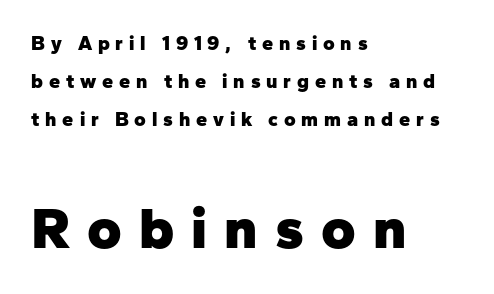
Q: Is the text bold? A: Yes.
Q: Is the text italic (slanted)? A: No, it is upright.
Q: Is the typeface a serif or a sans-serif typeface? A: Sans-serif.
Q: Is the text underlined? A: No.
Q: How is the paragraph aligned? A: Left-aligned.
Q: Is the spacing between letters normal or unusually wide? A: Unusually wide.
Q: Is the spacing between lines tight, normal or loose? A: Loose.
Q: Which block of text is set in a larger size, the first (top) or the second (bottom)? A: The second (bottom) one.
Q: Width (condensed, normal, or wide)? A: Normal.
Q: Stroke contrast? A: Low.
Q: x-height? A: Medium.
Q: Monospaced? A: No.
